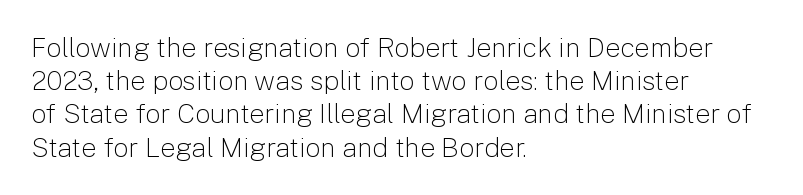
The image shows 27 px text type, upright; set left-aligned, line spacing 1.23x, normal letter spacing, not underlined.
